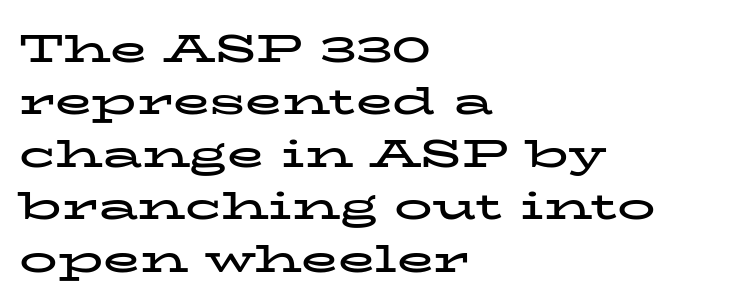
These lines sit exactly where default settings would place them. Teacher's note: observe the even left margin — that is flush-left alignment. The type family on display is of the serif kind. Do the characters align in a grid? No, the font is proportional. The typography opts for an upright posture over an oblique one.
